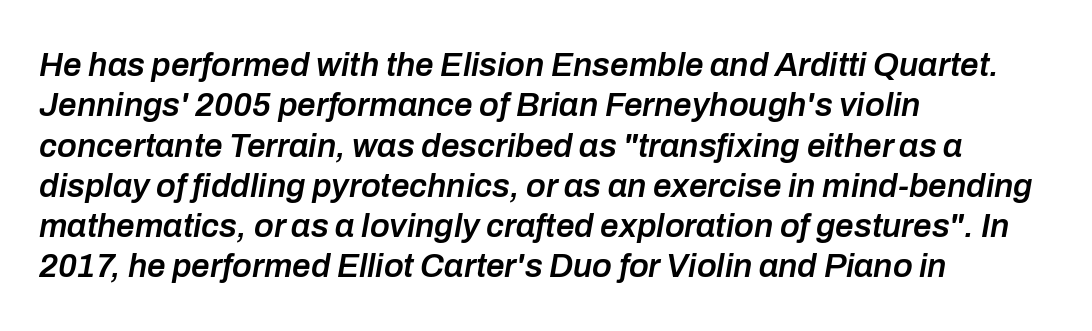
The image shows 33 px semibold type, italic (leaning right); set left-aligned, line spacing 1.22x, normal letter spacing, not underlined; low stroke contrast and a medium x-height.
